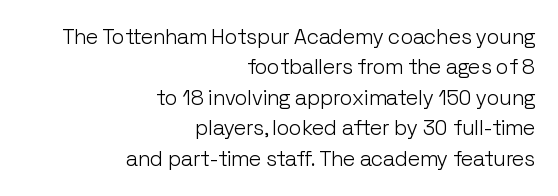
{"italic": "no", "bold": "no", "underline": "no", "align": "right", "line_spacing": "normal", "line_spacing_ratio": 1.45, "letter_spacing": "normal", "letter_spacing_em": 0.0, "glyph_px": 21}
